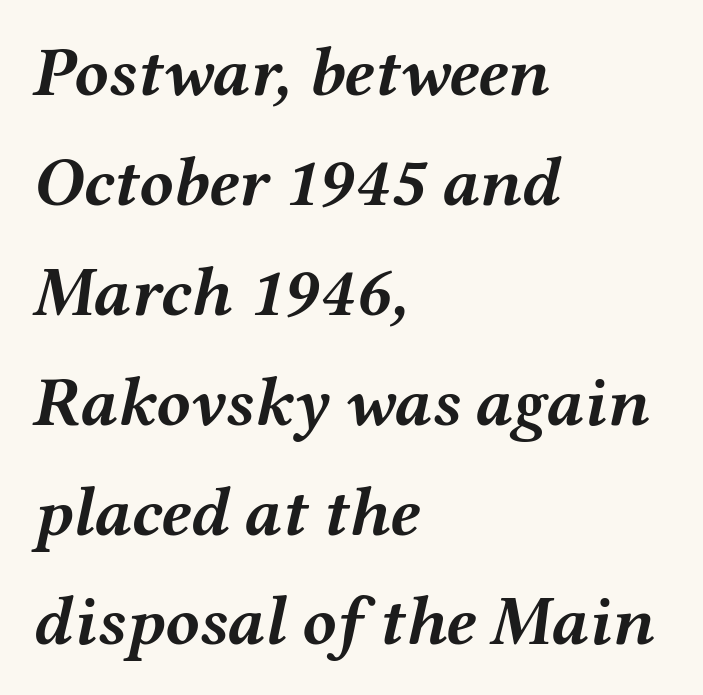
The passage shown is emphatically bold. This sample uses an oblique cut, with every glyph tilted off the vertical. A typesetter would call this proportional, since set widths differ per character. A student would call this left alignment; a typographer would say flush left, rag right. Words float on clear page, feet unadorned. Students, note that the glyphs here touch the page at normal intervals.
